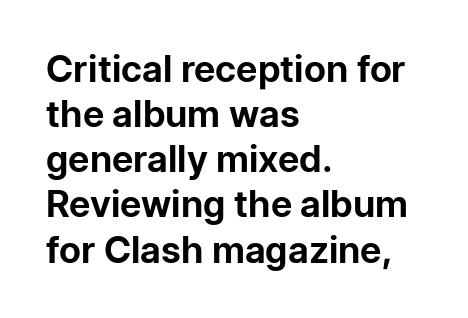
The image shows 37 px bold sans-serif type, upright; set left-aligned, line spacing 1.22x, normal letter spacing, not underlined; low stroke contrast and a medium x-height.
